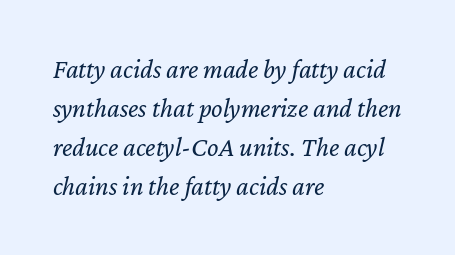
The image shows 27 px text type, italic (leaning right); set left-aligned, normal line spacing (1.45x), normal letter spacing, not underlined.
